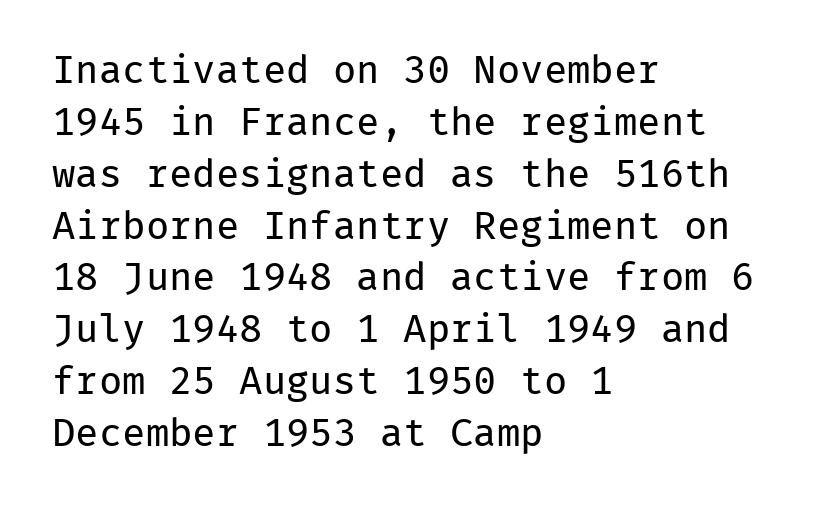
The image shows 39 px regular-weight sans-serif type, upright, monospaced; set left-aligned, normal line spacing (1.33x), normal letter spacing, not underlined; low stroke contrast and a medium x-height.
